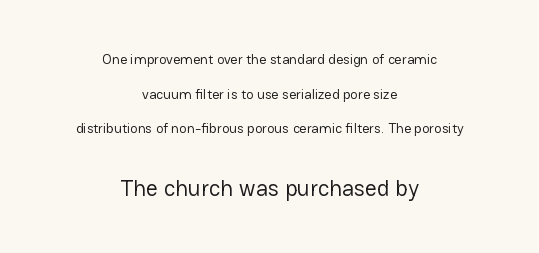
Q: Is the text bold? A: No.
Q: Is the text italic (slanted)? A: No, it is upright.
Q: Is the text underlined? A: No.
Q: How is the paragraph aligned? A: Centered.
Q: Is the spacing between letters normal or unusually wide? A: Normal.
Q: Is the spacing between lines tight, normal or loose? A: Loose.
Q: Which block of text is set in a larger size, the first (top) or the second (bottom)? A: The second (bottom) one.
